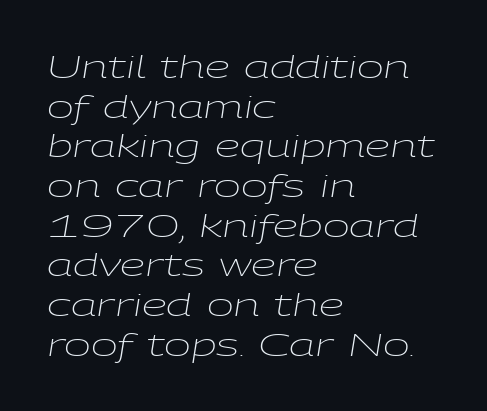
Q: Is the text bold? A: No.
Q: Is the text italic (slanted)? A: Yes, it leans right by about 9 degrees.
Q: Is the text underlined? A: No.
Q: How is the paragraph aligned? A: Left-aligned.
Q: Is the spacing between letters normal or unusually wide? A: Normal.
Q: Width (condensed, normal, or wide)? A: Wide.
Q: Stroke contrast? A: Low.
Q: x-height? A: Medium.
Q: Monospaced? A: No.
